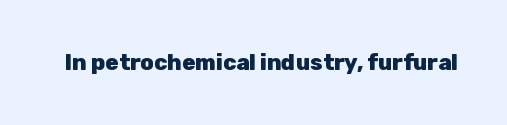
{"italic": "no", "bold": "yes", "underline": "no", "letter_spacing": "normal", "letter_spacing_em": 0.0, "glyph_px": 22}
